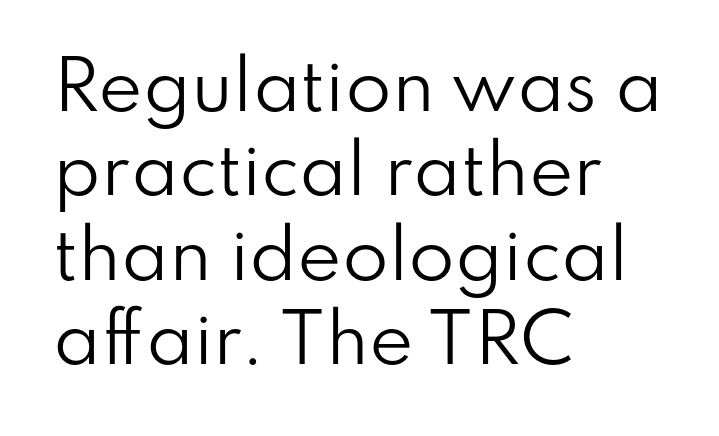
Tracking here is standard; glyphs follow each other at the usual distance. Descenders hang freely into open space. Weight: not bold — regular or lighter. Think of a printed novel: that variable character pitch is what you see here. The setting favours the left margin, as ordinary paragraphs usually do. The specimen reads as upright at a glance.
